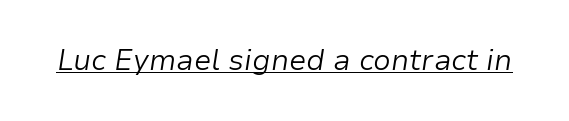
{"italic": "yes", "lean": "right", "slant_degrees": 9, "bold": "no", "weight": "light", "width": "normal", "stroke_contrast": "low", "x_height": "medium", "monospaced": "no", "underline": "yes", "letter_spacing": "normal", "letter_spacing_em": 0.0, "glyph_px": 29}
